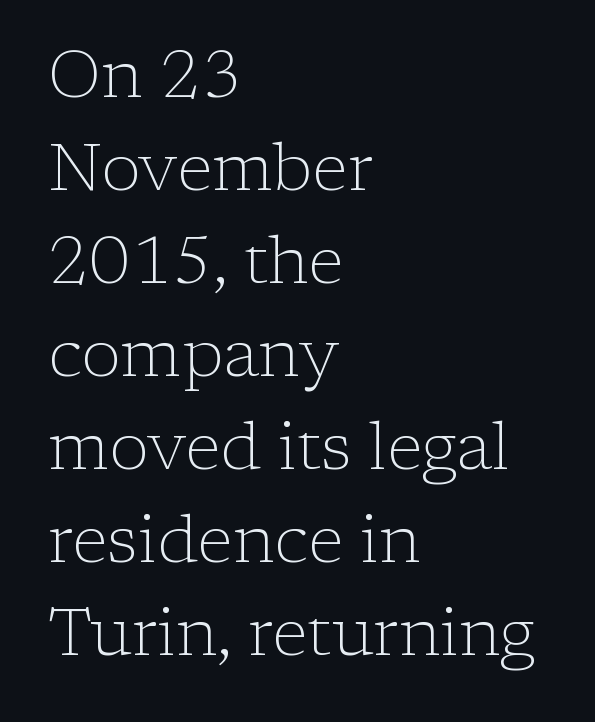
Q: Is the text bold? A: No.
Q: Is the text italic (slanted)? A: No, it is upright.
Q: Is the typeface a serif or a sans-serif typeface? A: Serif.
Q: Is the text underlined? A: No.
Q: How is the paragraph aligned? A: Left-aligned.
Q: Is the spacing between letters normal or unusually wide? A: Normal.
Q: Is the spacing between lines tight, normal or loose? A: Normal.
Q: Width (condensed, normal, or wide)? A: Normal.
Q: Stroke contrast? A: Low.
Q: x-height? A: Medium.
Q: Monospaced? A: No.
